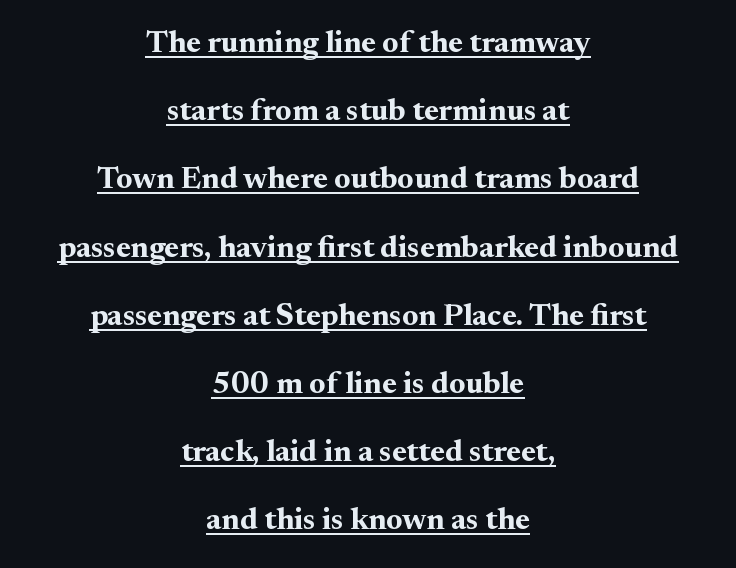
The image shows 31 px bold serif type, upright; set centered, loose line spacing (2.2x), normal letter spacing, underlined; medium stroke contrast and a small x-height.
